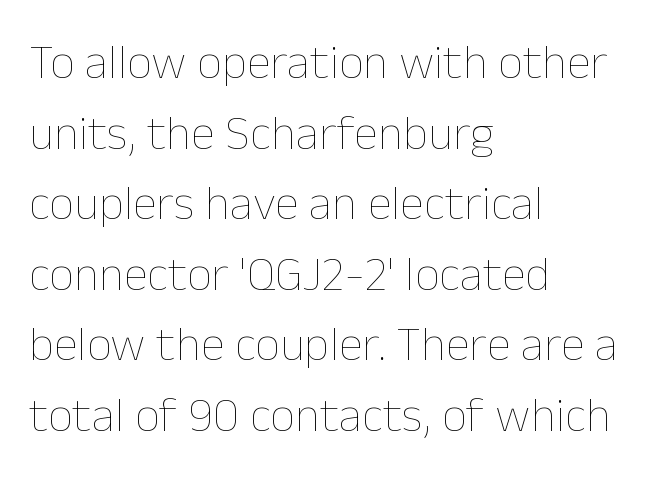
Stroke mass is kept to a normal reading level or below. The tracking reads as untouched default to a designer's eye. Style check: upright. The rendering uses natural spacing where letterforms have individual widths.
